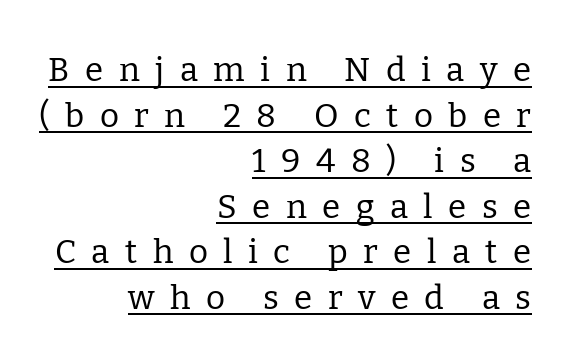
{"serif": "yes", "italic": "no", "bold": "no", "weight": "regular", "width": "normal", "stroke_contrast": "low", "x_height": "medium", "monospaced": "no", "underline": "yes", "align": "right", "line_spacing": "normal", "line_spacing_ratio": 1.38, "letter_spacing": "wide", "letter_spacing_em": 0.47, "glyph_px": 33}
